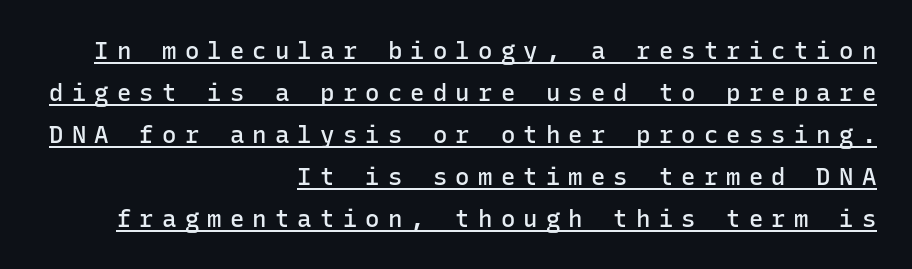
{"italic": "no", "bold": "semi", "underline": "yes", "align": "right", "line_spacing_ratio": 1.75, "letter_spacing": "wide", "letter_spacing_em": 0.34, "glyph_px": 24}
